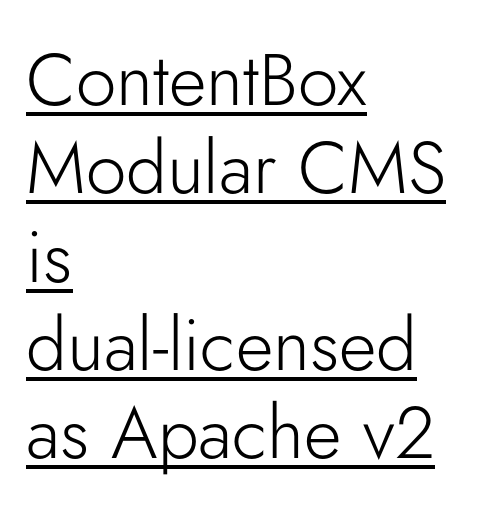
Q: Is the text bold? A: No.
Q: Is the text italic (slanted)? A: No, it is upright.
Q: Is the typeface a serif or a sans-serif typeface? A: Sans-serif.
Q: Is the text underlined? A: Yes.
Q: How is the paragraph aligned? A: Left-aligned.
Q: Is the spacing between letters normal or unusually wide? A: Normal.
Q: Width (condensed, normal, or wide)? A: Normal.
Q: Stroke contrast? A: Low.
Q: x-height? A: Small.
Q: Monospaced? A: No.
